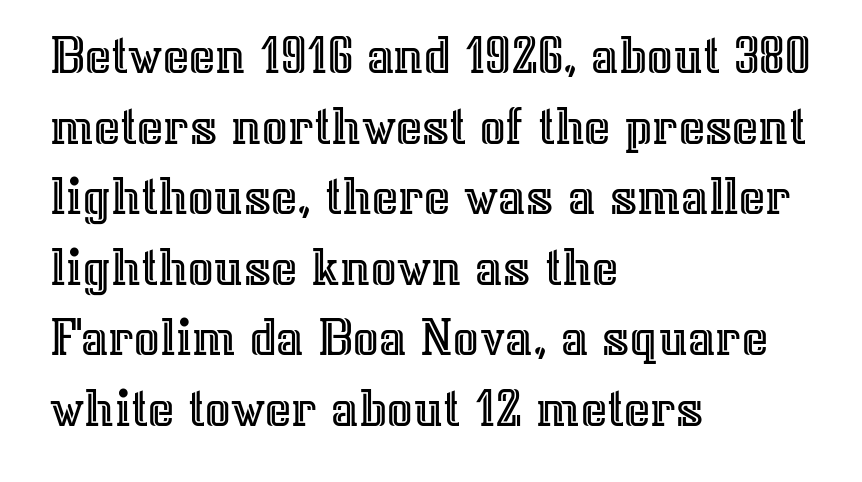
Rule under the text: the space is simply empty. Does the leading feel generous? No, just average. Teacher's note: observe the even left margin — that is flush-left alignment. No italicization has been applied; the sample stays upright. Here the designer chose a conventional face with non-uniform glyph widths. The type is set solid horizontally, with unmodified tracking.
